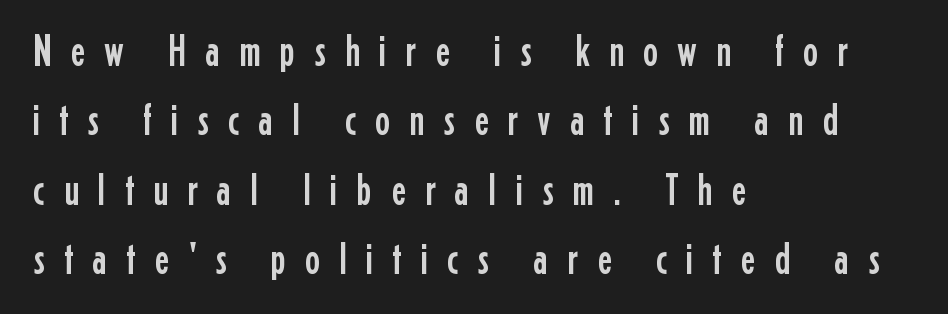
Each letter keeps its own natural width here, so spacing adapts to shape. If you drew a ruler down the left edge, every line would touch it. In terms of posture, this sample is upright. Underline: absent. Leading matches the norm, producing a regular column.
